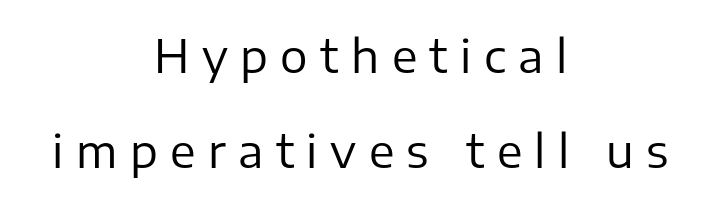
The image shows 46 px regular-weight sans-serif type, upright; set centered, loose line spacing (2.06x), unusually wide letter spacing (+0.27 em), not underlined; low stroke contrast and a medium x-height.
